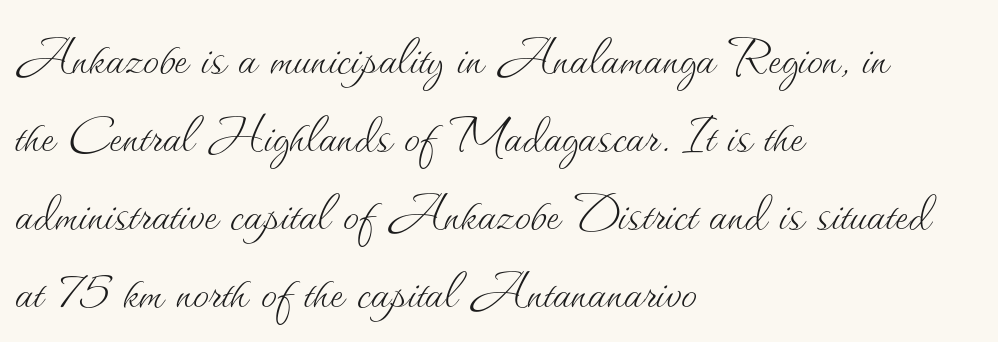
Look at the tracking — it's just the regular setting, nothing added. No word sits above an underline. Each letter keeps its own natural width here, so spacing adapts to shape. Is the type heavy? It reads as light-to-regular instead.
